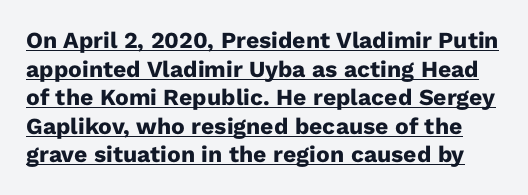
Q: Is the text bold? A: Yes.
Q: Is the text italic (slanted)? A: No, it is upright.
Q: Is the text underlined? A: Yes.
Q: Is the spacing between letters normal or unusually wide? A: Normal.
